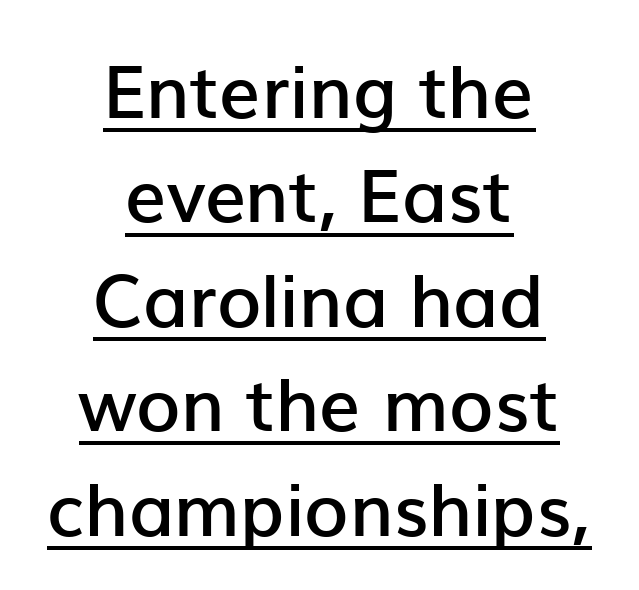
The image shows 73 px semibold sans-serif type, upright; set centered, normal line spacing (1.43x), normal letter spacing, underlined; low stroke contrast and a medium x-height.
